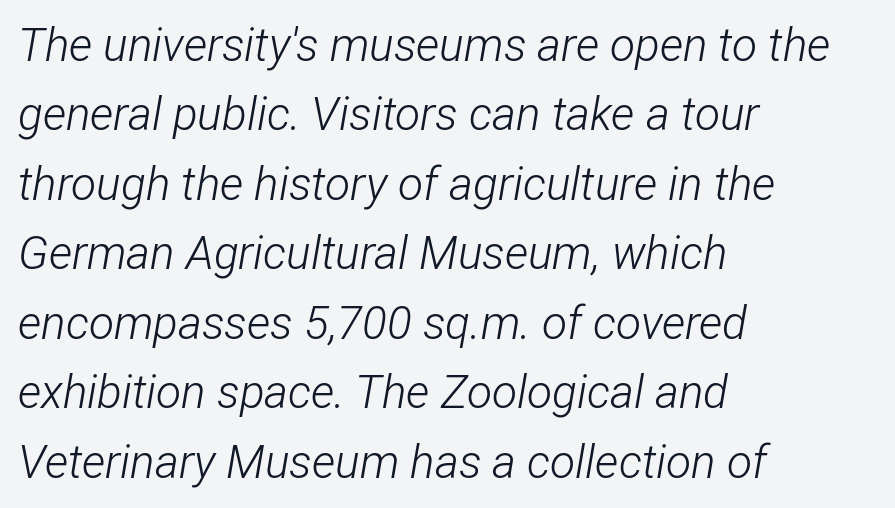
Q: Is the text bold? A: No.
Q: Is the text italic (slanted)? A: Yes, it leans right by about 12 degrees.
Q: Is the text underlined? A: No.
Q: How is the paragraph aligned? A: Left-aligned.
Q: Is the spacing between letters normal or unusually wide? A: Normal.
Q: Is the spacing between lines tight, normal or loose? A: Normal.
Q: Width (condensed, normal, or wide)? A: Condensed.
Q: Stroke contrast? A: Low.
Q: x-height? A: Medium.
Q: Monospaced? A: No.
